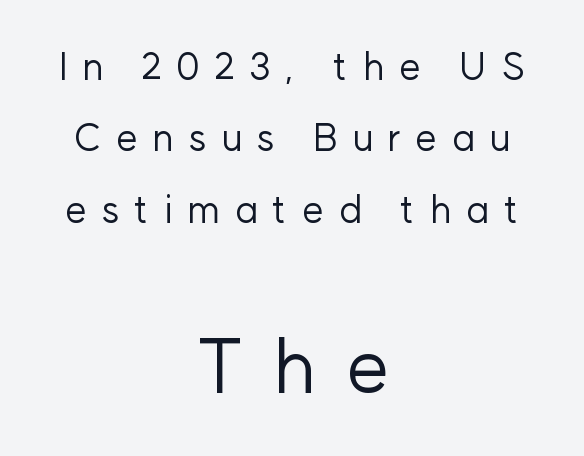
{"serif": "no", "italic": "no", "bold": "no", "weight": "regular", "width": "normal", "stroke_contrast": "low", "x_height": "medium", "monospaced": "no", "underline": "no", "align": "center", "line_spacing_ratio": 1.88, "letter_spacing": "wide", "letter_spacing_em": 0.38, "larger_block": "second", "size_ratio": 2.0, "glyph_px": 76}
